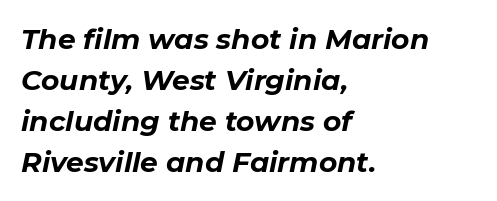
This rendering uses left alignment, leaving the right contour irregular. The gaps between neighbouring characters are ordinary and unremarkable. Heavy-handed strokes throughout: this text is bold. Rule under the text: the space is simply empty.
